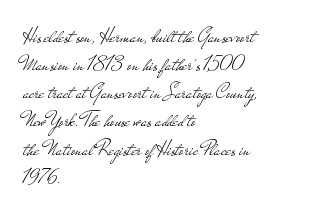
{"bold": "no", "underline": "no", "align": "left", "line_spacing": "normal", "line_spacing_ratio": 1.34, "letter_spacing": "normal", "letter_spacing_em": 0.0, "glyph_px": 21}
